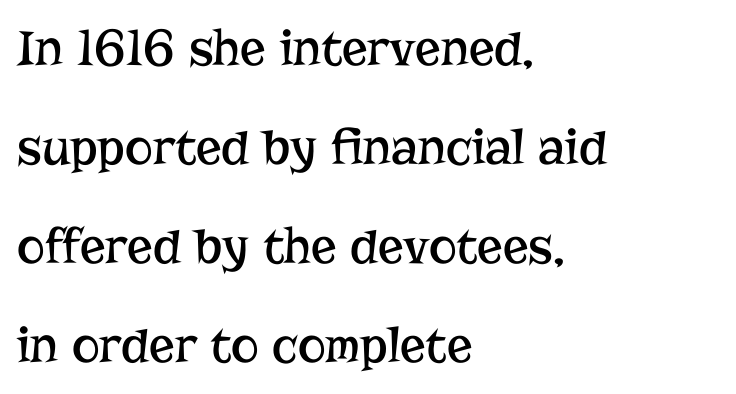
The image shows 53 px regular-weight serif type, upright; set left-aligned, line spacing 1.87x, normal letter spacing, not underlined; low stroke contrast and a medium x-height.
